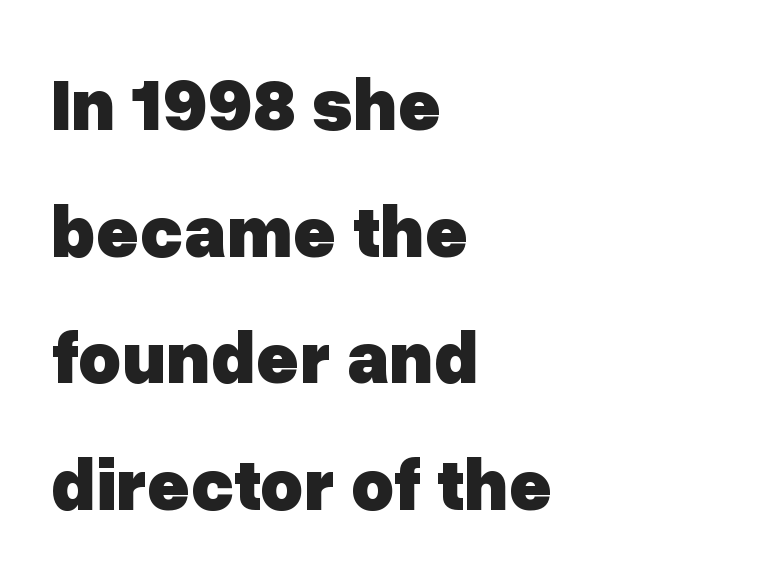
{"serif": "no", "italic": "no", "bold": "yes", "weight": "heavy", "width": "normal", "stroke_contrast": "low", "x_height": "medium", "monospaced": "no", "underline": "no", "align": "left", "line_spacing_ratio": 1.71, "letter_spacing": "normal", "letter_spacing_em": 0.0, "glyph_px": 74}
